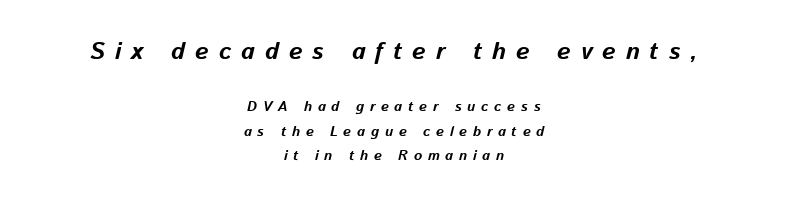
Neither beginnings nor endings align; midpoints do. Caption: expanded tracking, letters set apart. Top chunk: large. Bottom chunk: small. Clear beneath every line of the passage.
